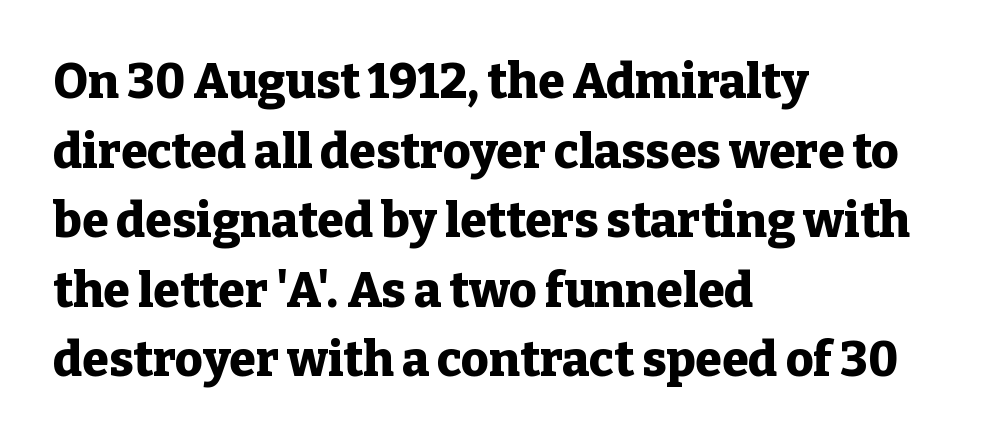
{"serif": "yes", "italic": "no", "bold": "yes", "weight": "heavy", "width": "normal", "stroke_contrast": "low", "x_height": "medium", "monospaced": "no", "underline": "no", "align": "left", "line_spacing": "normal", "line_spacing_ratio": 1.45, "letter_spacing": "normal", "letter_spacing_em": 0.0, "glyph_px": 48}
